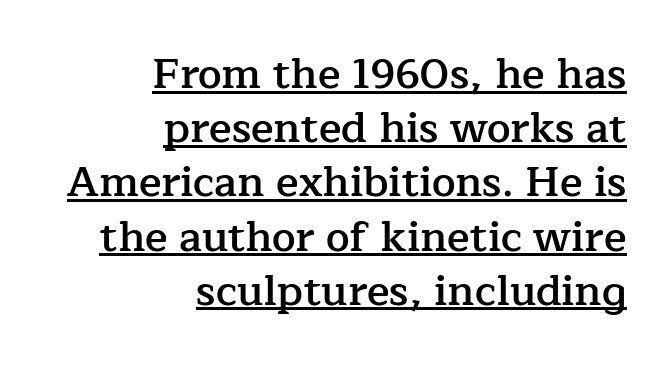
The type family on display is of the serif kind. Italic? Not at all — the glyphs are vertical. The passage shown is typed in a proportional face where columns would drift. Standard letterfit; no display-style spreading of the glyphs. This is moderately heavy type, rendered in semibold.
